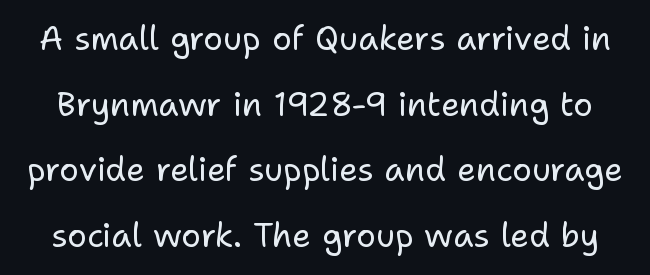
Typographically, this falls in the sans-serif category. The passage shown is not underscored anywhere. The type sits square on the baseline with zero lean. A great deal of white space separates one row of letters from the next. Default kerning and tracking; the words read as compact shapes.
